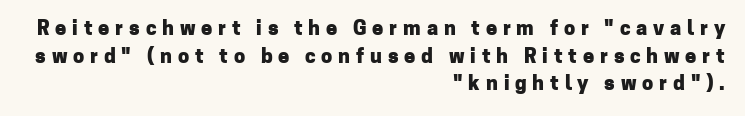
{"italic": "no", "bold": "yes", "underline": "no", "align": "right", "line_spacing": "normal", "line_spacing_ratio": 1.38, "letter_spacing": "wide", "letter_spacing_em": 0.29, "glyph_px": 20}
